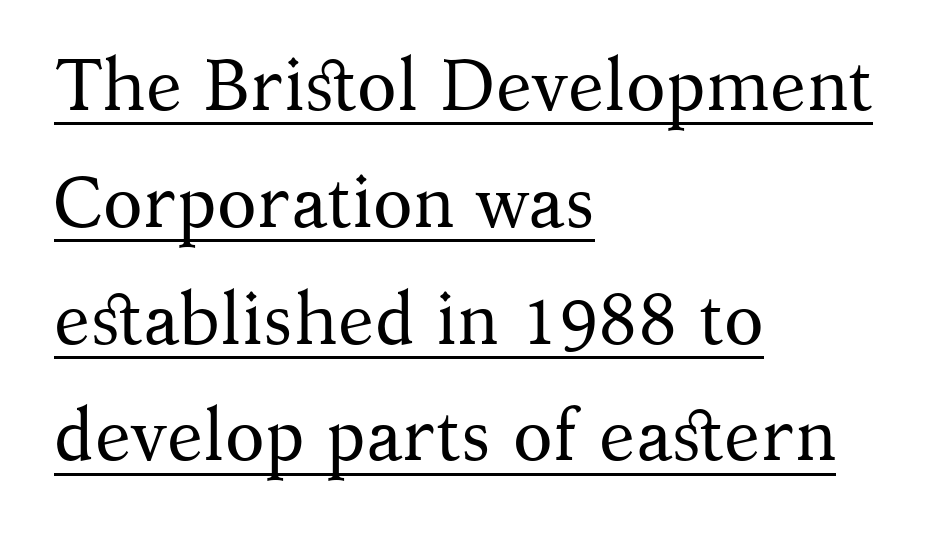
The image shows 73 px regular-weight serif type, upright; set left-aligned, normal line spacing (1.6x), normal letter spacing, underlined; medium stroke contrast and a medium x-height.
